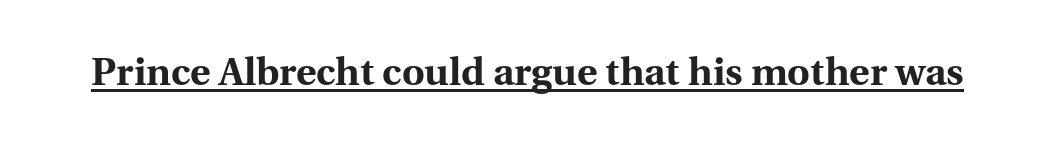
{"serif": "yes", "italic": "no", "bold": "yes", "weight": "bold", "width": "normal", "stroke_contrast": "medium", "x_height": "medium", "monospaced": "no", "underline": "yes", "letter_spacing": "normal", "letter_spacing_em": 0.0, "glyph_px": 39}
